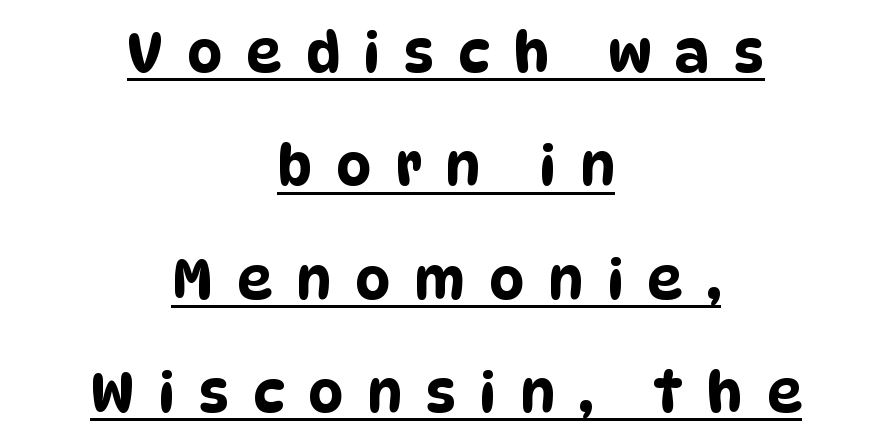
The font family rendered here belongs to the sans-serif group. The text block is weighted toward neither margin, spreading evenly from the middle. Do the characters align in a grid? No, the font is proportional. Beneath each row of characters lies a ruled line. The gaps between neighbouring characters are conspicuously large.
